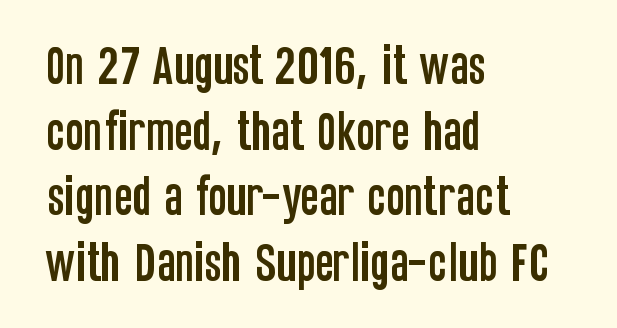
{"serif": "no", "italic": "no", "width": "condensed", "stroke_contrast": "low", "x_height": "large", "monospaced": "no", "underline": "no", "align": "left", "line_spacing": "normal", "line_spacing_ratio": 1.49, "letter_spacing": "normal", "letter_spacing_em": 0.0, "glyph_px": 44}
